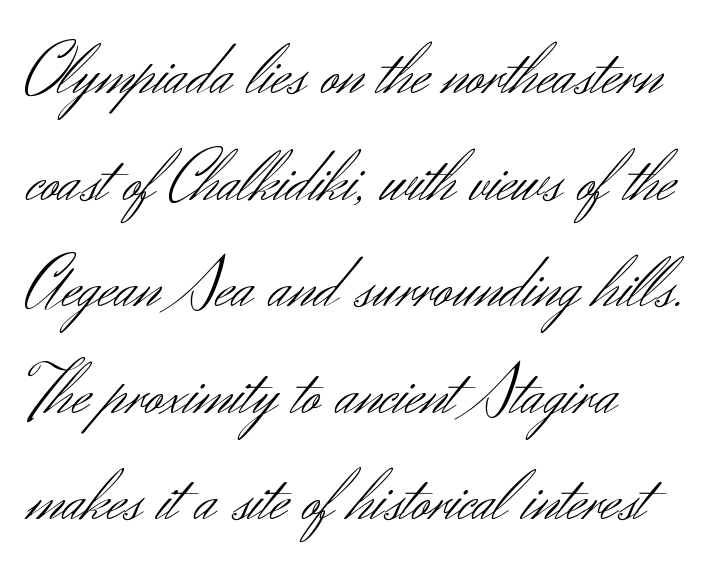
The image shows 72 px light sans-serif type; set left-aligned, normal line spacing (1.48x), normal letter spacing, not underlined; medium stroke contrast and a small x-height.
